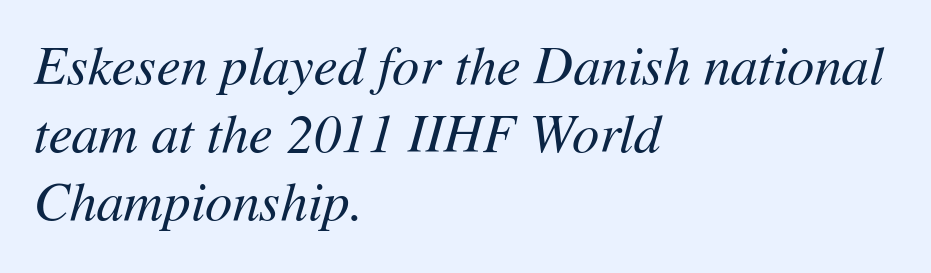
{"italic": "yes", "lean": "right", "slant_degrees": 11, "bold": "no", "weight": "regular", "width": "normal", "stroke_contrast": "medium", "x_height": "medium", "monospaced": "no", "underline": "no", "align": "left", "line_spacing": "normal", "line_spacing_ratio": 1.26, "letter_spacing": "normal", "letter_spacing_em": 0.0, "glyph_px": 54}
